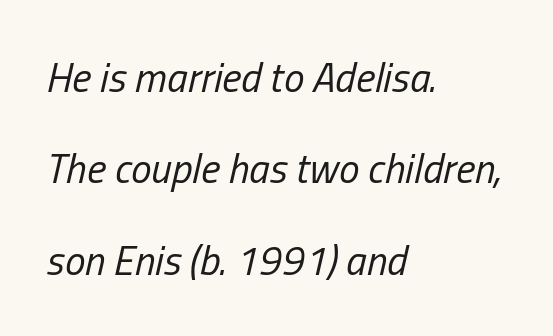
These lines are rendered in a variable-pitch font. You could call the tracking neutral — neither tight nor loose. Interline gaps are noticeably wide in this sample. A light-to-regular cut is what we see here. Notice how the passage keeps a crisp vertical edge on the left only.
